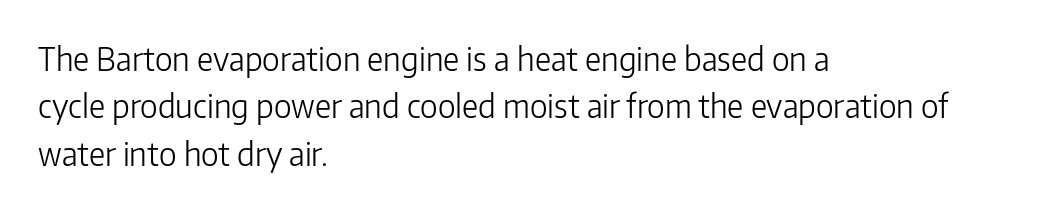
The image shows 32 px light sans-serif type, upright; set left-aligned, normal line spacing (1.48x), normal letter spacing, not underlined; low stroke contrast and a medium x-height.
